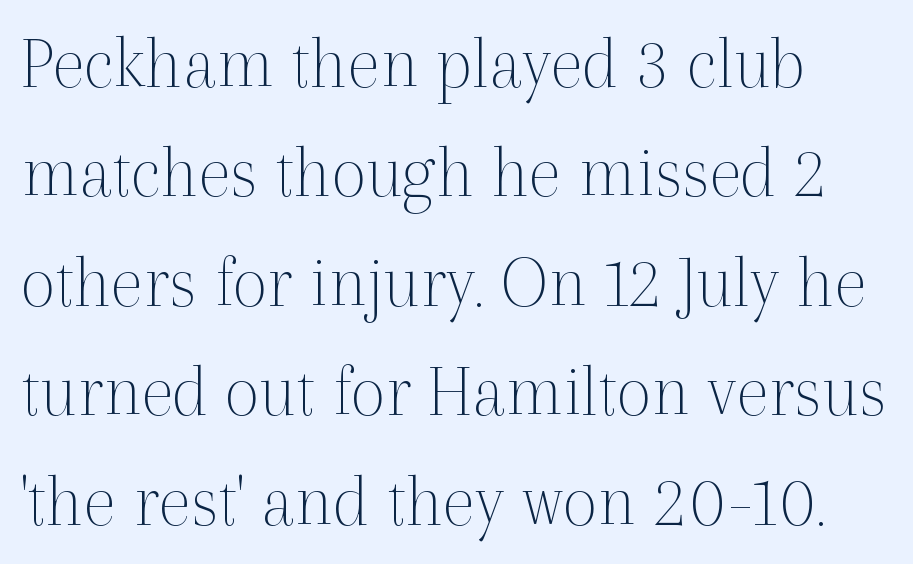
Weight: not bold — regular or lighter. Notice how the stems are strictly vertical — no italics here. One glance says typical: line gaps are just what's usual. Type style note: has serifs. The passage shown is typed in a proportional face where columns would drift.
